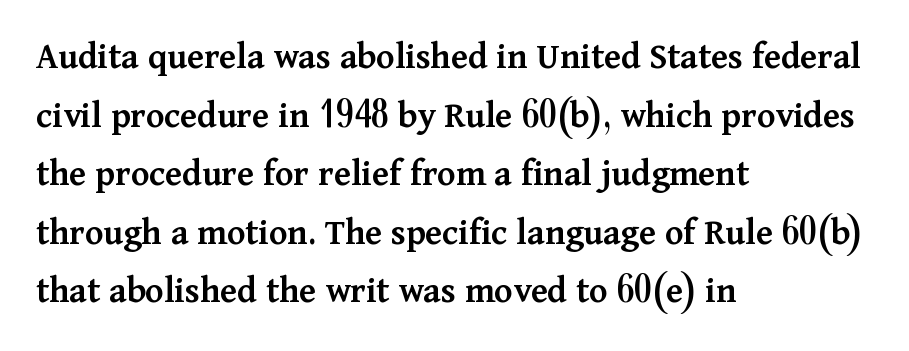
{"serif": "yes", "italic": "no", "bold": "semi", "weight": "semibold", "width": "normal", "stroke_contrast": "medium", "x_height": "medium", "monospaced": "no", "underline": "no", "align": "left", "line_spacing": "normal", "line_spacing_ratio": 1.54, "letter_spacing": "normal", "letter_spacing_em": 0.0, "glyph_px": 38}
